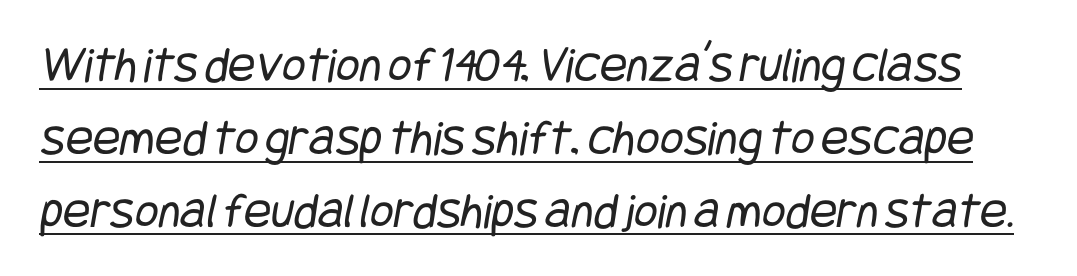
{"serif": "no", "bold": "no", "weight": "regular", "width": "condensed", "stroke_contrast": "low", "x_height": "large", "underline": "yes", "line_spacing": "normal", "line_spacing_ratio": 1.43, "letter_spacing": "normal", "letter_spacing_em": 0.0, "glyph_px": 51}
